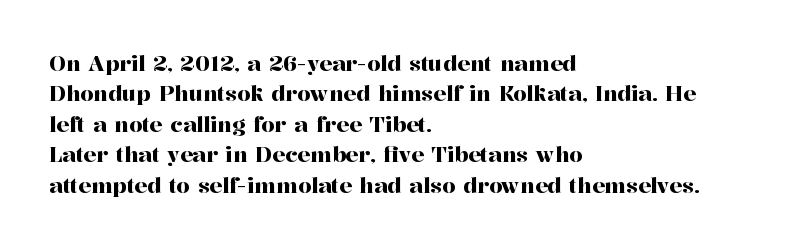
{"italic": "no", "underline": "no", "align": "left", "line_spacing": "normal", "line_spacing_ratio": 1.45, "letter_spacing": "normal", "letter_spacing_em": 0.0, "glyph_px": 21}
